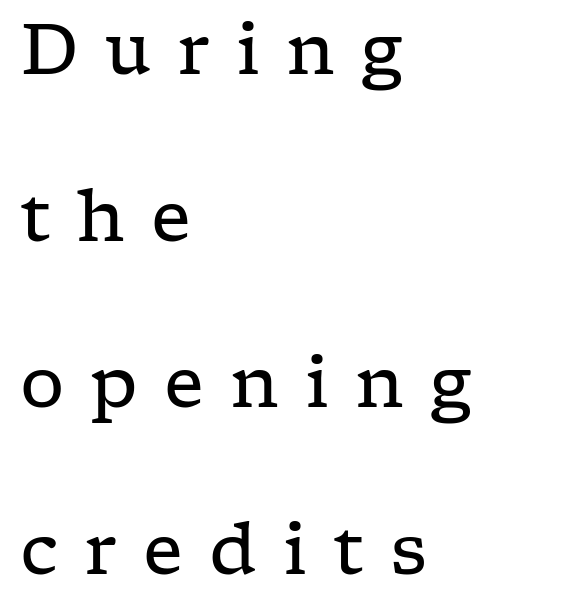
{"serif": "yes", "italic": "no", "bold": "no", "weight": "regular", "width": "wide", "stroke_contrast": "low", "x_height": "medium", "monospaced": "no", "underline": "no", "align": "left", "line_spacing": "loose", "line_spacing_ratio": 2.38, "letter_spacing": "wide", "letter_spacing_em": 0.37, "glyph_px": 70}
